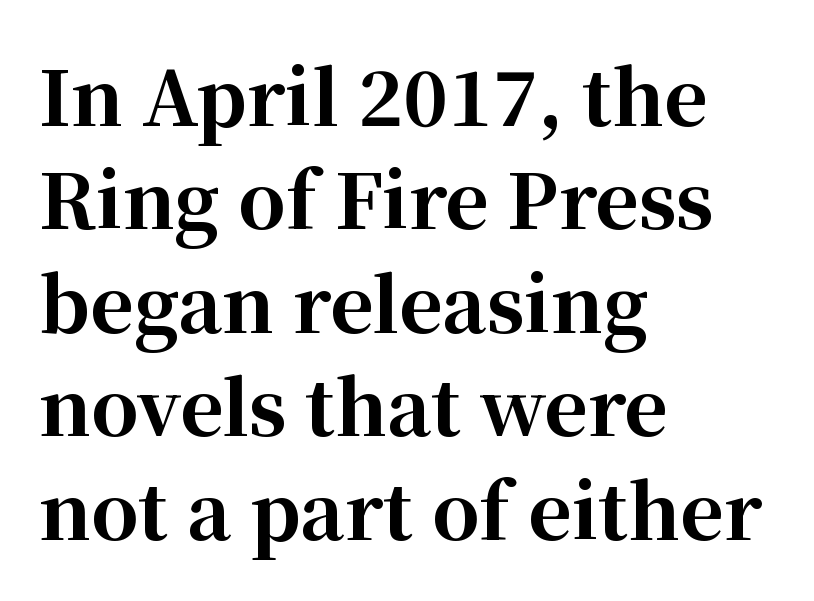
Q: Is the text bold? A: Yes.
Q: Is the text italic (slanted)? A: No, it is upright.
Q: Is the typeface a serif or a sans-serif typeface? A: Serif.
Q: Is the text underlined? A: No.
Q: How is the paragraph aligned? A: Left-aligned.
Q: Is the spacing between letters normal or unusually wide? A: Normal.
Q: Is the spacing between lines tight, normal or loose? A: Normal.
Q: Width (condensed, normal, or wide)? A: Normal.
Q: Stroke contrast? A: High.
Q: x-height? A: Medium.
Q: Monospaced? A: No.
